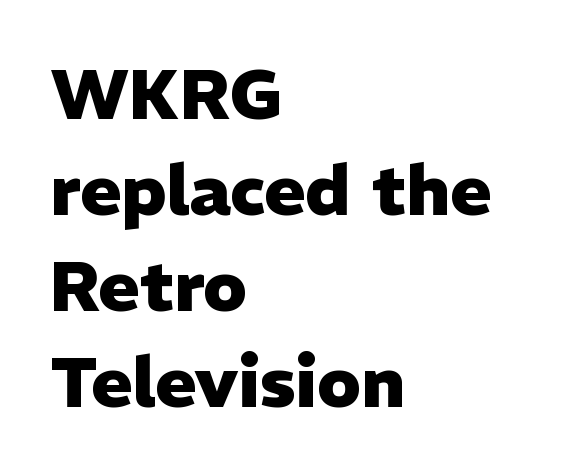
Q: Is the text bold? A: Yes.
Q: Is the text italic (slanted)? A: No, it is upright.
Q: Is the typeface a serif or a sans-serif typeface? A: Sans-serif.
Q: Is the text underlined? A: No.
Q: How is the paragraph aligned? A: Left-aligned.
Q: Is the spacing between letters normal or unusually wide? A: Normal.
Q: Is the spacing between lines tight, normal or loose? A: Normal.
Q: Width (condensed, normal, or wide)? A: Normal.
Q: Stroke contrast? A: Low.
Q: x-height? A: Medium.
Q: Monospaced? A: No.
